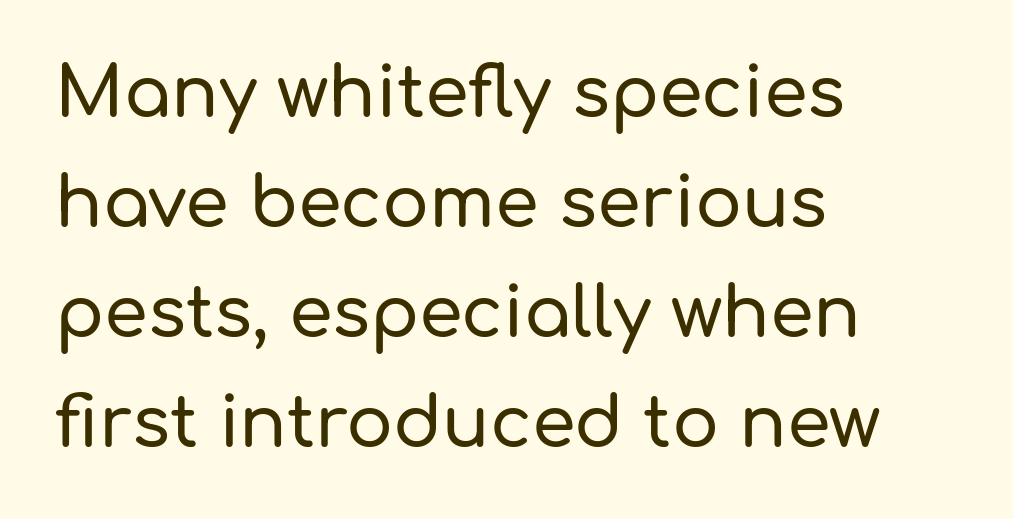
Q: Is the text italic (slanted)? A: No, it is upright.
Q: Is the typeface a serif or a sans-serif typeface? A: Sans-serif.
Q: Is the text underlined? A: No.
Q: How is the paragraph aligned? A: Left-aligned.
Q: Is the spacing between letters normal or unusually wide? A: Normal.
Q: Is the spacing between lines tight, normal or loose? A: Normal.
Q: Width (condensed, normal, or wide)? A: Normal.
Q: Stroke contrast? A: Low.
Q: x-height? A: Medium.
Q: Monospaced? A: No.
